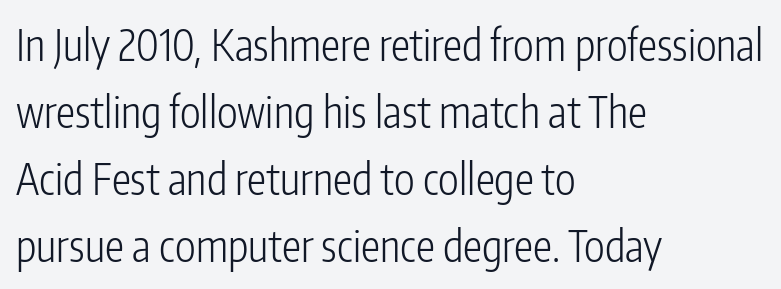
Characters remain perfectly vertical along every line. On a weight scale, this lands at 450 or below. Descenders hang freely into open space. Visually the block forms a straight wall on the left and a jagged coastline on the right.
